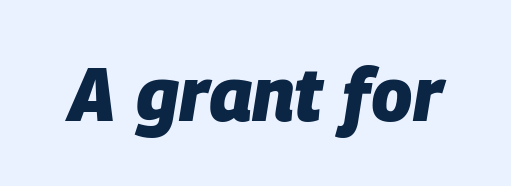
The image shows 75 px heavy type, italic (leaning right); set normal letter spacing, not underlined; low stroke contrast and a large x-height.
